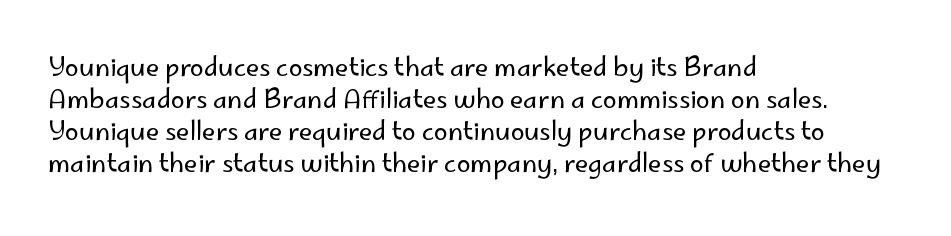
Q: Is the text bold? A: No.
Q: Is the text italic (slanted)? A: No, it is upright.
Q: Is the text underlined? A: No.
Q: How is the paragraph aligned? A: Left-aligned.
Q: Is the spacing between letters normal or unusually wide? A: Normal.
Q: Is the spacing between lines tight, normal or loose? A: Normal.
